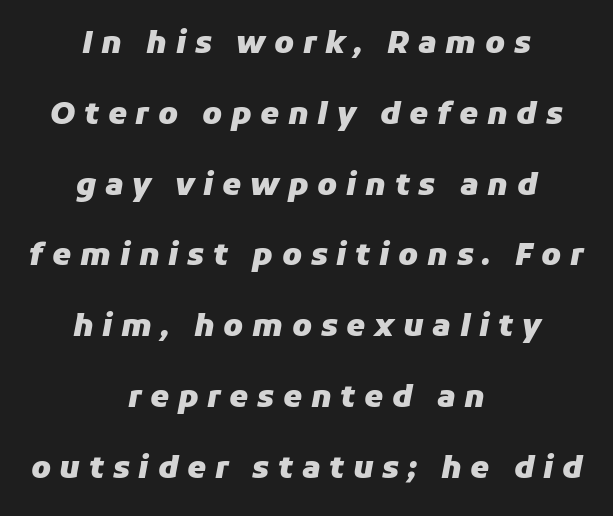
The lines are quadded center. The specimen omits any rule beneath the text block's lines. The typesetting leans heavy: a genuine bold. There is plenty of visible air inserted between adjacent glyphs. Is there much room between lines? Yes — plenty of vertical air separates them.
